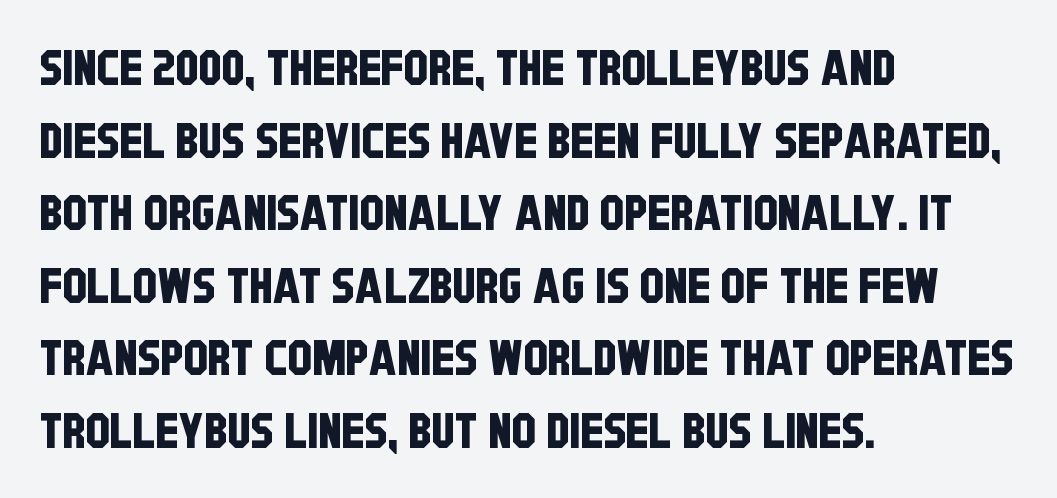
Note the varied advance widths — an 'i' is clearly narrower than an 'm'. How are the letters spaced? Ordinarily, with no added tracking. Leading matches the norm, producing a regular column. The rendering shows plain stroke endings on the letterforms — a sans-serif design.
